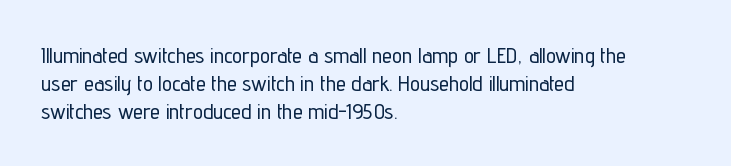
The image shows 22 px text type, upright; set left-aligned, normal line spacing (1.27x), normal letter spacing, not underlined.
